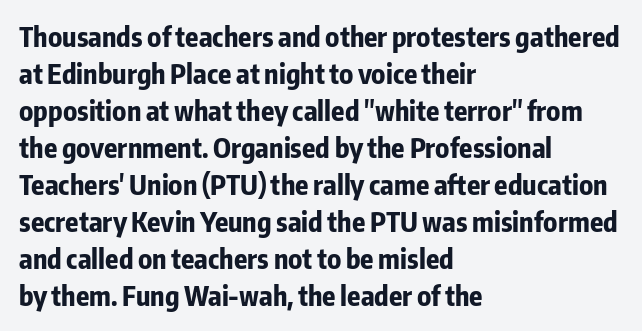
Q: Is the text bold? A: Yes.
Q: Is the text italic (slanted)? A: No, it is upright.
Q: Is the text underlined? A: No.
Q: How is the paragraph aligned? A: Left-aligned.
Q: Is the spacing between letters normal or unusually wide? A: Normal.
Q: Is the spacing between lines tight, normal or loose? A: Normal.
